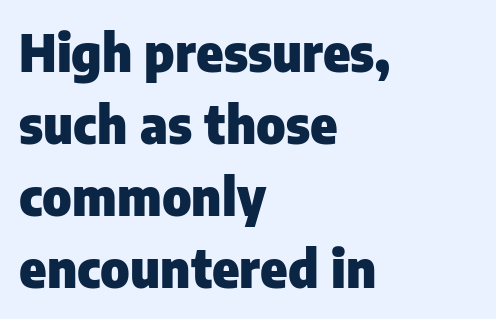
The image shows 51 px heavy sans-serif type, upright; set left-aligned, normal line spacing (1.41x), normal letter spacing, not underlined; low stroke contrast and a medium x-height.
